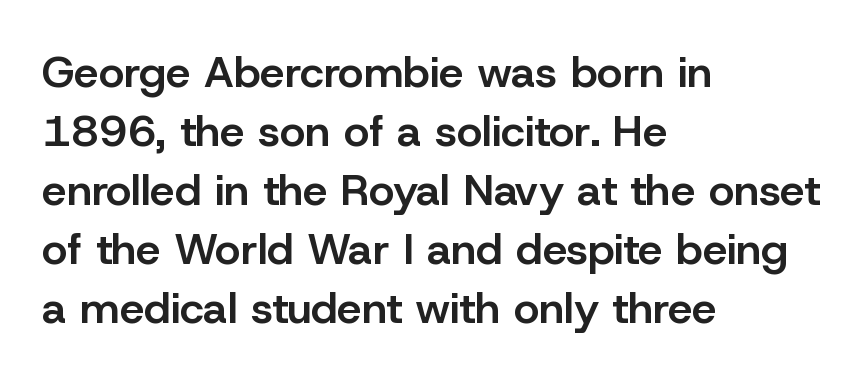
The image shows 44 px semibold sans-serif type, upright; set left-aligned, normal line spacing (1.34x), normal letter spacing, not underlined; low stroke contrast and a medium x-height.
